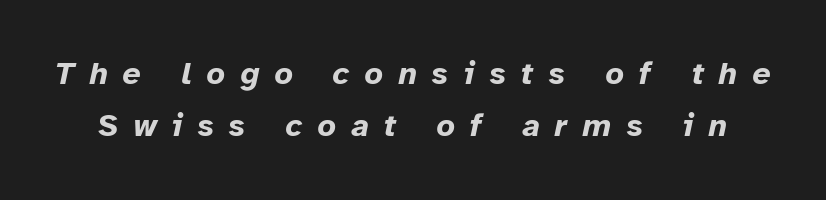
Spacing verdict: proportional, widths tailored to each character. The face used here is rendered with a markedly widened letterfit. The lettering tilts uniformly, giving the passage an italic look. The passage shown is emphatically bold.
